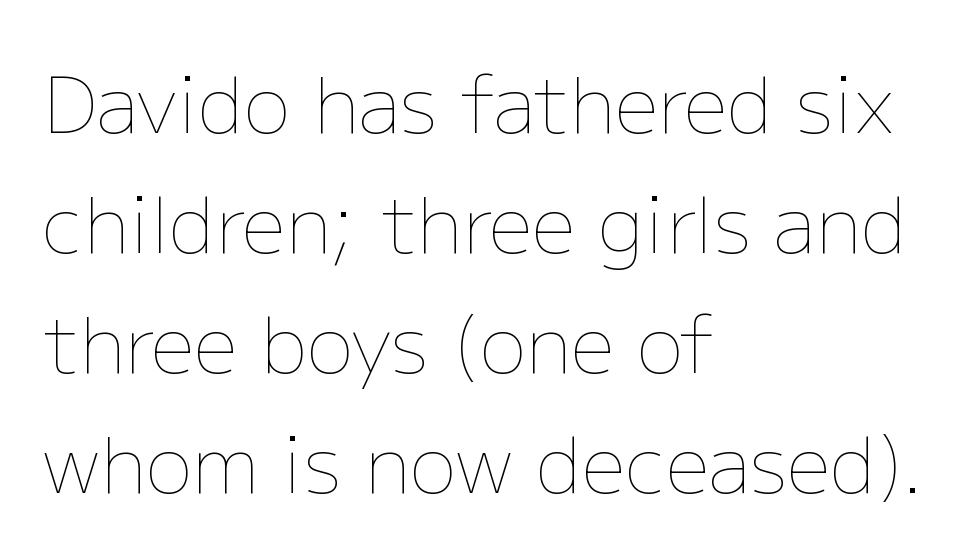
Q: Is the text bold? A: No.
Q: Is the text italic (slanted)? A: No, it is upright.
Q: Is the text underlined? A: No.
Q: How is the paragraph aligned? A: Left-aligned.
Q: Is the spacing between letters normal or unusually wide? A: Normal.
Q: Is the spacing between lines tight, normal or loose? A: Normal.
Q: Width (condensed, normal, or wide)? A: Normal.
Q: Stroke contrast? A: Low.
Q: x-height? A: Medium.
Q: Monospaced? A: No.
